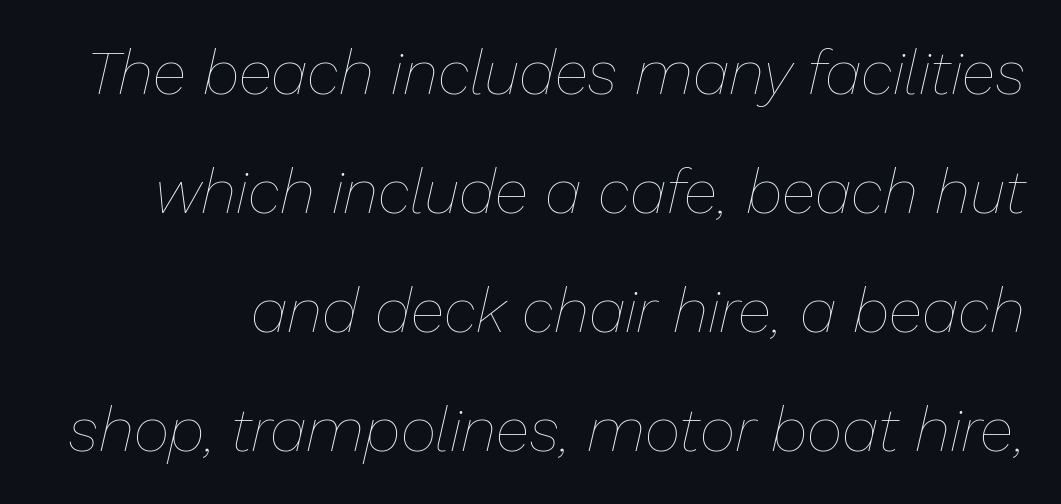
Q: Is the text bold? A: No.
Q: Is the text italic (slanted)? A: Yes, it leans right by about 13 degrees.
Q: Is the text underlined? A: No.
Q: Is the spacing between letters normal or unusually wide? A: Normal.
Q: Is the spacing between lines tight, normal or loose? A: Loose.
Q: Width (condensed, normal, or wide)? A: Normal.
Q: Stroke contrast? A: Low.
Q: x-height? A: Medium.
Q: Monospaced? A: No.
